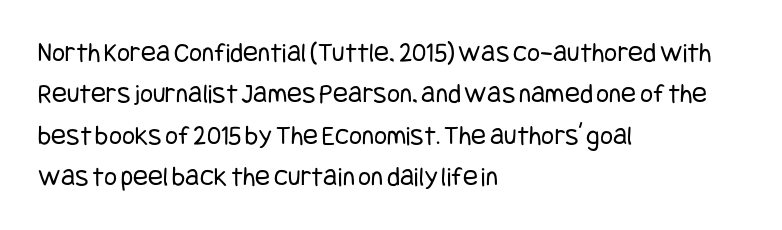
Words appear dense and cohesive because spacing is normal. Interline gaps are of average width in this sample. Stroke thickness stays within the range of a standard reading face or lighter. This rendering employs a face without finishing strokes, i.e., a sans-serif. Horizontal alignment here is leftward, the default for most running prose.
